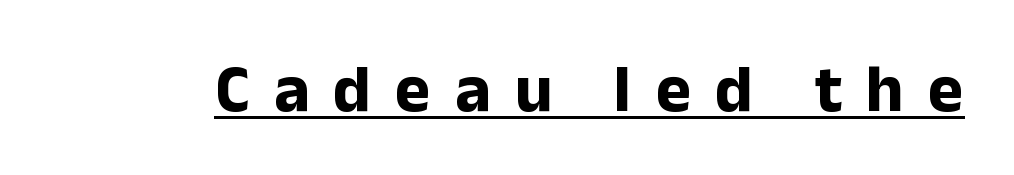
{"serif": "no", "italic": "no", "bold": "yes", "weight": "bold", "width": "normal", "stroke_contrast": "low", "x_height": "medium", "monospaced": "no", "underline": "yes", "letter_spacing": "wide", "letter_spacing_em": 0.36, "glyph_px": 67}
